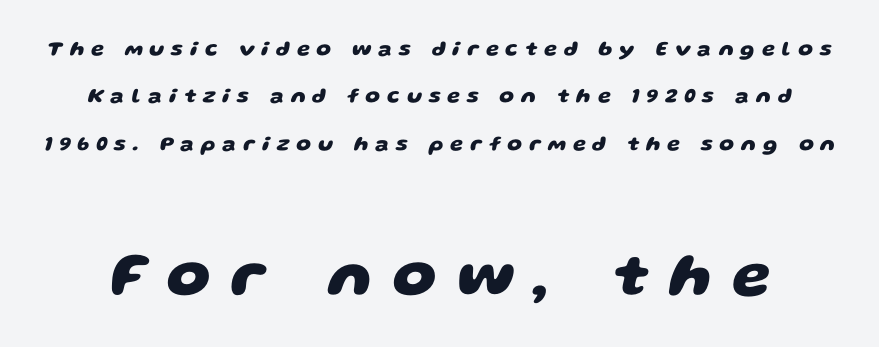
{"serif": "no", "bold": "yes", "weight": "heavy", "width": "wide", "stroke_contrast": "low", "x_height": "large", "monospaced": "no", "underline": "no", "line_spacing": "loose", "line_spacing_ratio": 2.26, "letter_spacing": "wide", "letter_spacing_em": 0.33, "larger_block": "second", "size_ratio": 2.95, "glyph_px": 62}
